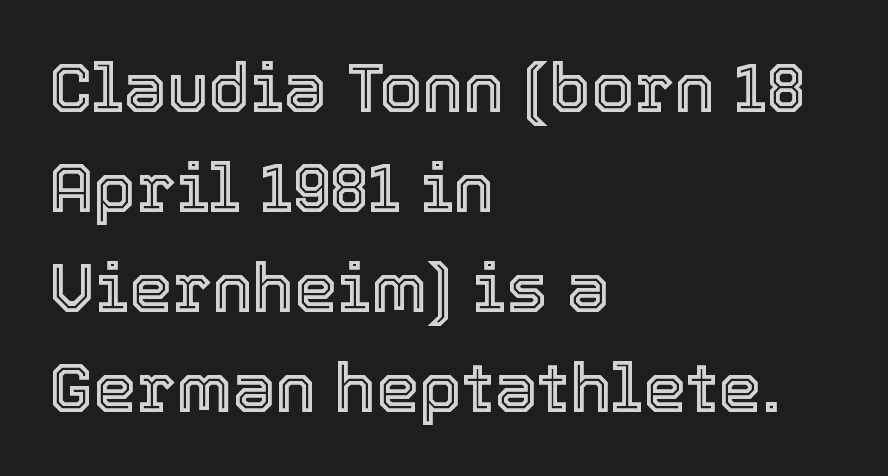
The letters stand straight up with perfectly vertical stems. Vertical spacing — default. Nobody drew a line under any word here. Where is the straight margin? On the left. Here the designer chose a conventional face with non-uniform glyph widths.
